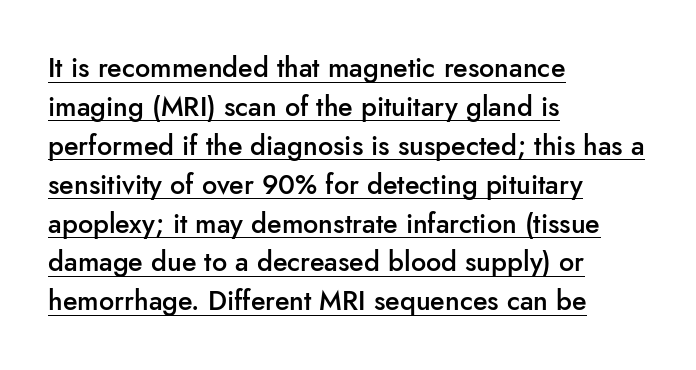
The compositor pushed each line to the left boundary. Caption: lettering with a line underneath. Line spacing here is normal. Is there any slant? The stems are plumb.
